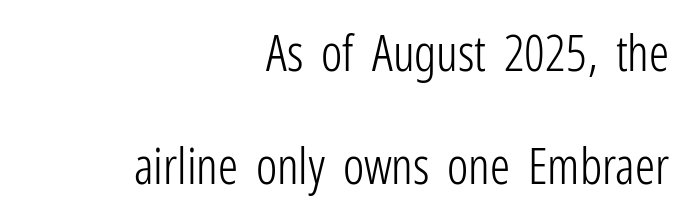
Q: Is the text bold? A: No.
Q: Is the text italic (slanted)? A: No, it is upright.
Q: Is the typeface a serif or a sans-serif typeface? A: Sans-serif.
Q: Is the text underlined? A: No.
Q: How is the paragraph aligned? A: Right-aligned.
Q: Is the spacing between letters normal or unusually wide? A: Normal.
Q: Is the spacing between lines tight, normal or loose? A: Loose.
Q: Width (condensed, normal, or wide)? A: Condensed.
Q: Stroke contrast? A: Low.
Q: x-height? A: Medium.
Q: Monospaced? A: No.
